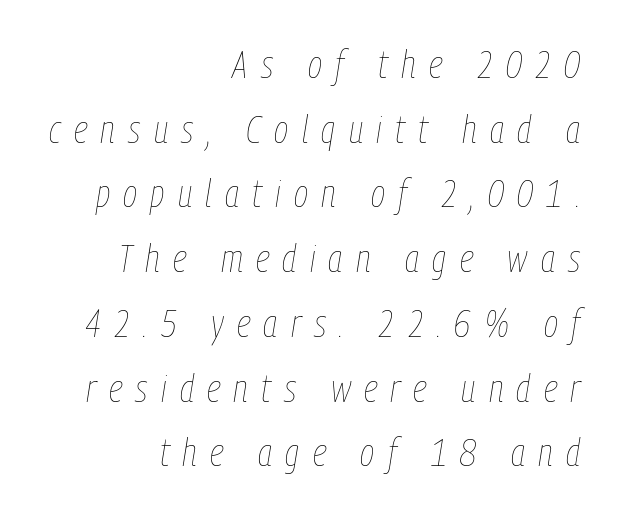
The image shows 39 px thin, condensed type, italic (leaning right); set right-aligned, normal line spacing (1.66x), unusually wide letter spacing (+0.34 em), not underlined; low stroke contrast and a medium x-height.
